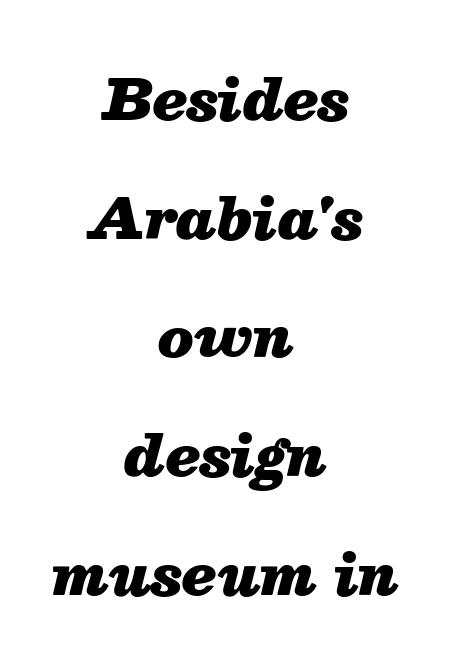
Q: Is the text bold? A: Yes.
Q: Is the text italic (slanted)? A: Yes, it leans right by about 13 degrees.
Q: Is the text underlined? A: No.
Q: How is the paragraph aligned? A: Centered.
Q: Is the spacing between letters normal or unusually wide? A: Normal.
Q: Is the spacing between lines tight, normal or loose? A: Loose.
Q: Width (condensed, normal, or wide)? A: Normal.
Q: Stroke contrast? A: Medium.
Q: x-height? A: Medium.
Q: Monospaced? A: No.
